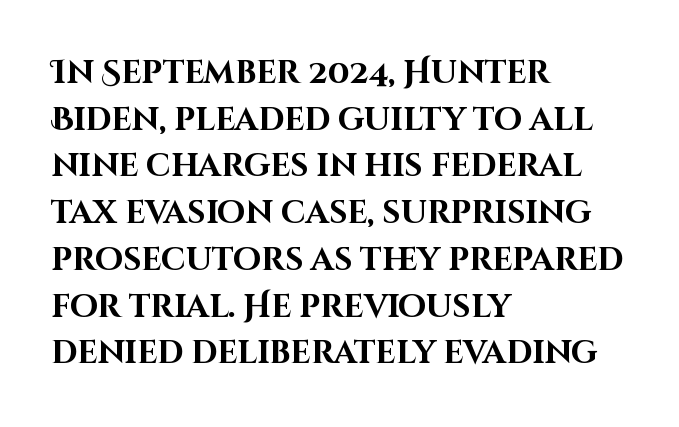
This rendering employs a face without finishing strokes, i.e., a sans-serif. Caption: standard tracking, unaltered. Interline gaps are of average width in this sample. The space directly below the letters is spotless. This sample has the flowing, uneven cadence of proportional lettering. If you drew a line through each stem, it would be perfectly vertical.
